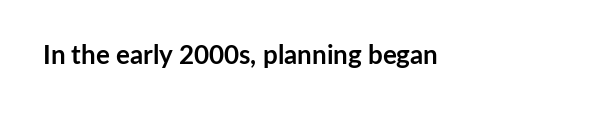
Q: Is the text bold? A: Yes.
Q: Is the text italic (slanted)? A: No, it is upright.
Q: Is the text underlined? A: No.
Q: Is the spacing between letters normal or unusually wide? A: Normal.
